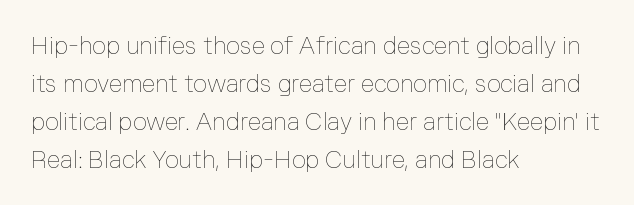
Q: Is the text bold? A: No.
Q: Is the text italic (slanted)? A: No, it is upright.
Q: Is the text underlined? A: No.
Q: How is the paragraph aligned? A: Left-aligned.
Q: Is the spacing between letters normal or unusually wide? A: Normal.
Q: Is the spacing between lines tight, normal or loose? A: Normal.
